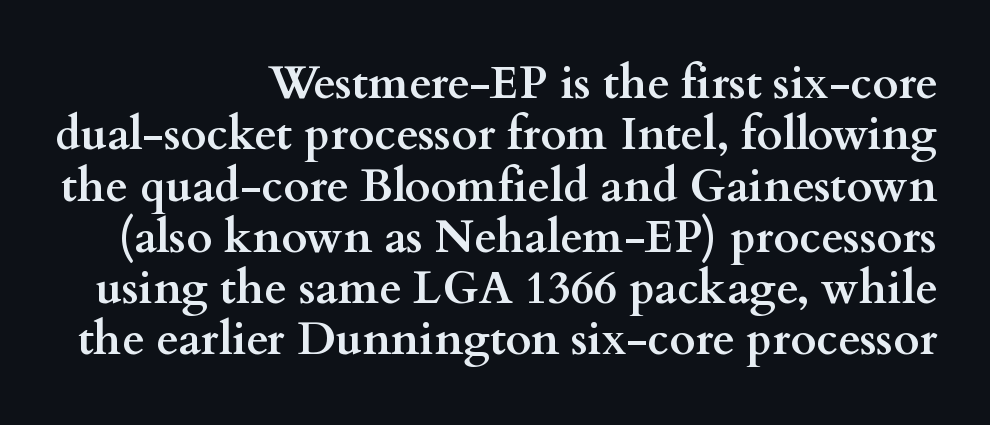
Q: Is the text bold? A: Yes.
Q: Is the text italic (slanted)? A: No, it is upright.
Q: Is the typeface a serif or a sans-serif typeface? A: Serif.
Q: Is the text underlined? A: No.
Q: How is the paragraph aligned? A: Right-aligned.
Q: Is the spacing between letters normal or unusually wide? A: Normal.
Q: Is the spacing between lines tight, normal or loose? A: Tight.
Q: Width (condensed, normal, or wide)? A: Wide.
Q: Stroke contrast? A: Medium.
Q: x-height? A: Small.
Q: Monospaced? A: No.
